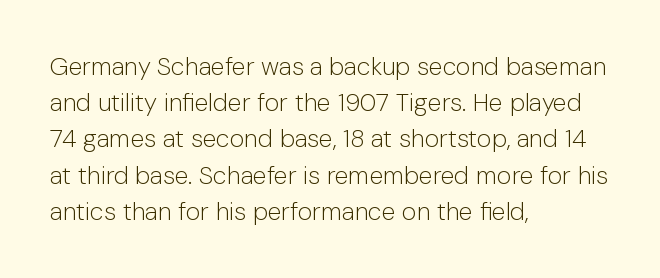
The image shows 25 px text type, upright; set left-aligned, normal line spacing (1.45x), normal letter spacing, not underlined.
